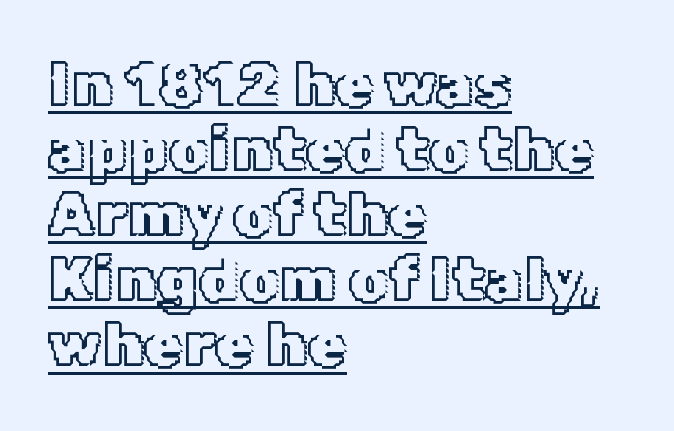
Q: Is the text italic (slanted)? A: No, it is upright.
Q: Is the text underlined? A: Yes.
Q: How is the paragraph aligned? A: Left-aligned.
Q: Is the spacing between letters normal or unusually wide? A: Normal.
Q: Is the spacing between lines tight, normal or loose? A: Tight.
Q: Width (condensed, normal, or wide)? A: Normal.
Q: x-height? A: Medium.
Q: Monospaced? A: No.
